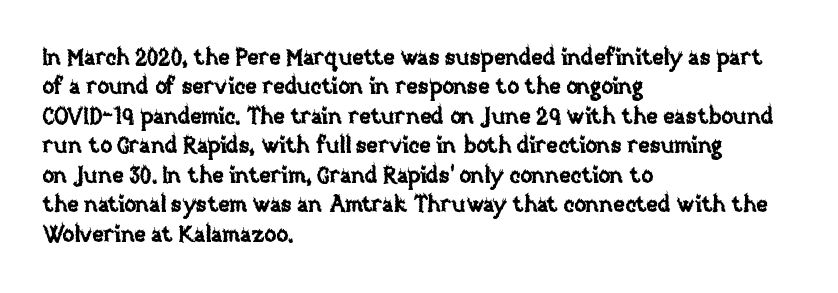
The image shows 22 px text type, upright; set left-aligned, normal line spacing (1.34x), normal letter spacing, not underlined.
